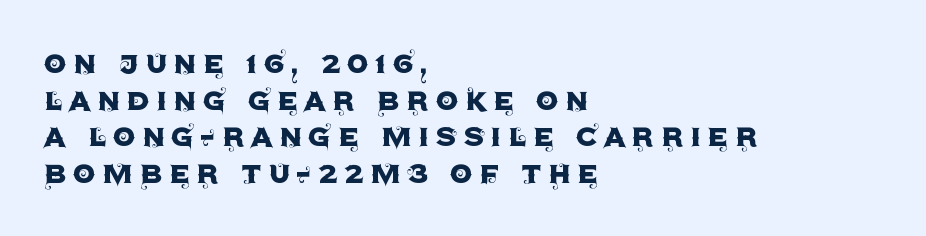
{"serif": "no", "italic": "no", "width": "normal", "x_height": "large", "monospaced": "no", "underline": "no", "align": "left", "line_spacing": "tight", "line_spacing_ratio": 1.02, "glyph_px": 36}
